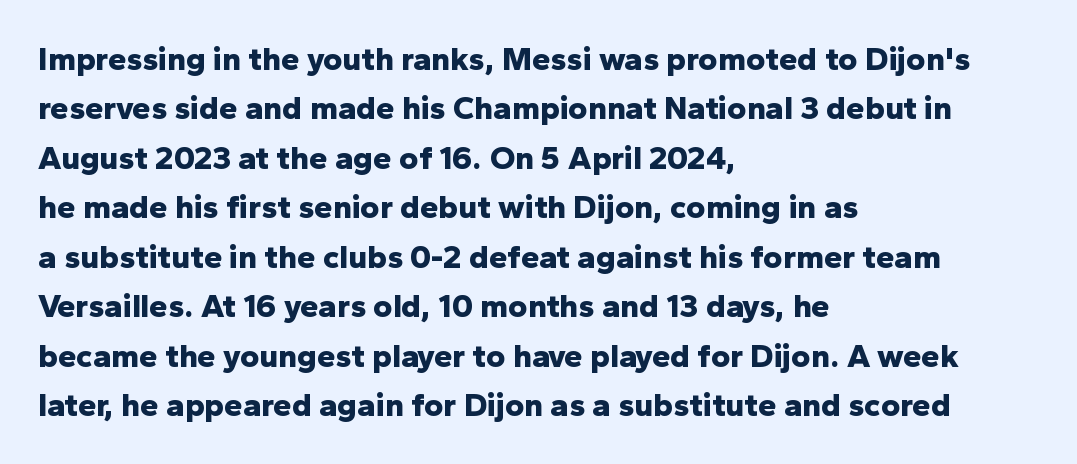
The lettering stays uniformly vertical, giving the passage a roman look. The type is set solid horizontally, with unmodified tracking. This sample has the flowing, uneven cadence of proportional lettering. These lines are set flush left with a ragged right edge. Honestly, there is no underline to notice here at all.
